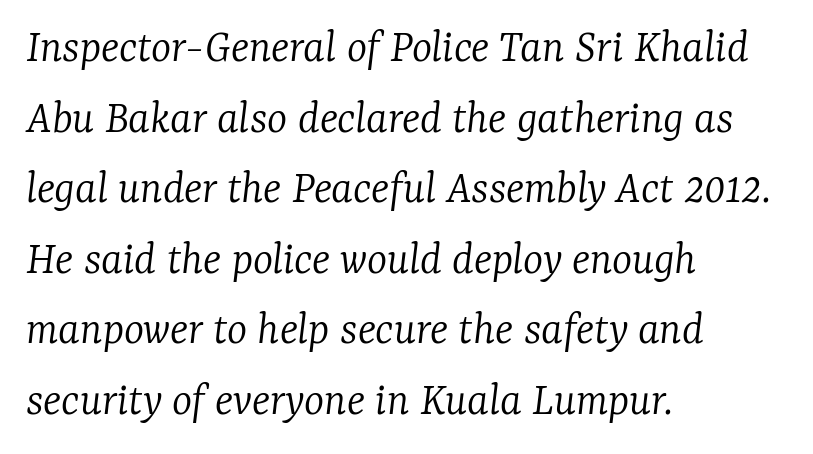
Q: Is the text bold? A: No.
Q: Is the text italic (slanted)? A: Yes, it leans right by about 7 degrees.
Q: Is the typeface a serif or a sans-serif typeface? A: Serif.
Q: Is the text underlined? A: No.
Q: How is the paragraph aligned? A: Left-aligned.
Q: Is the spacing between letters normal or unusually wide? A: Normal.
Q: Is the spacing between lines tight, normal or loose? A: Normal.
Q: Width (condensed, normal, or wide)? A: Normal.
Q: Stroke contrast? A: Low.
Q: x-height? A: Medium.
Q: Monospaced? A: No.
